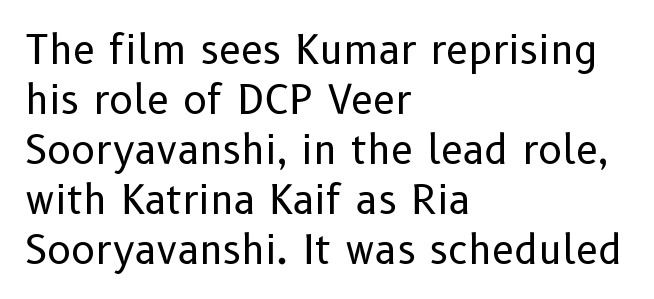
{"serif": "no", "italic": "no", "bold": "no", "weight": "regular", "width": "normal", "stroke_contrast": "low", "x_height": "medium", "monospaced": "no", "underline": "no", "align": "left", "line_spacing": "normal", "line_spacing_ratio": 1.25, "letter_spacing": "normal", "letter_spacing_em": 0.0, "glyph_px": 40}
